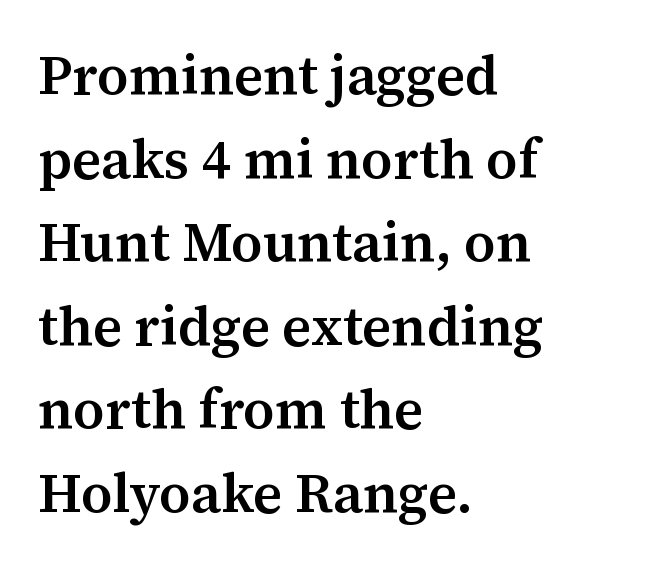
Q: Is the text bold? A: Semi-bold.
Q: Is the text italic (slanted)? A: No, it is upright.
Q: Is the typeface a serif or a sans-serif typeface? A: Serif.
Q: Is the text underlined? A: No.
Q: How is the paragraph aligned? A: Left-aligned.
Q: Is the spacing between letters normal or unusually wide? A: Normal.
Q: Is the spacing between lines tight, normal or loose? A: Normal.
Q: Width (condensed, normal, or wide)? A: Normal.
Q: Stroke contrast? A: Medium.
Q: x-height? A: Medium.
Q: Monospaced? A: No.
